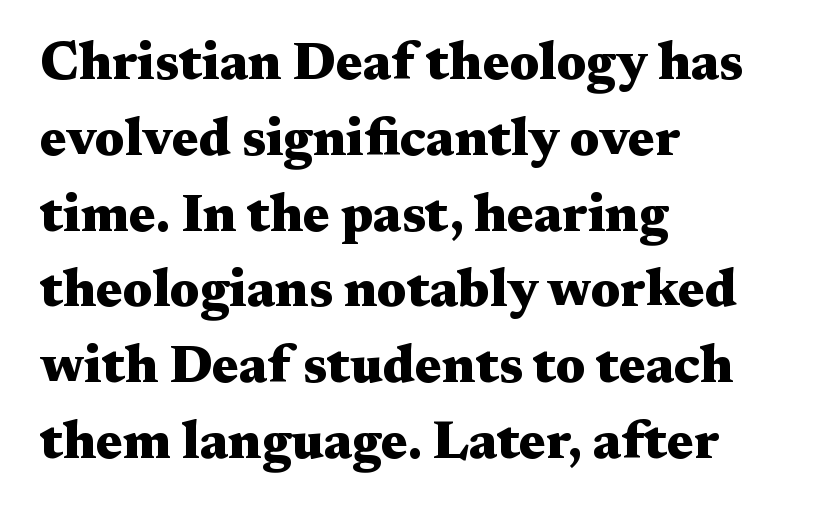
Q: Is the text bold? A: Yes.
Q: Is the text italic (slanted)? A: No, it is upright.
Q: Is the typeface a serif or a sans-serif typeface? A: Serif.
Q: Is the text underlined? A: No.
Q: How is the paragraph aligned? A: Left-aligned.
Q: Is the spacing between letters normal or unusually wide? A: Normal.
Q: Is the spacing between lines tight, normal or loose? A: Normal.
Q: Width (condensed, normal, or wide)? A: Wide.
Q: Stroke contrast? A: Medium.
Q: x-height? A: Medium.
Q: Monospaced? A: No.
